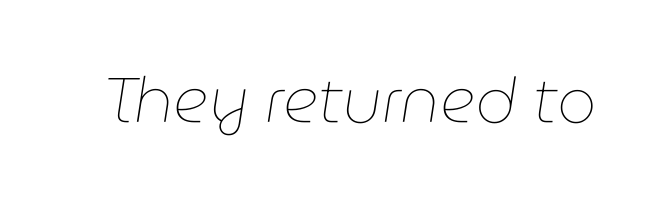
Q: Is the text bold? A: No.
Q: Is the text italic (slanted)? A: Yes, it leans right by about 9 degrees.
Q: Is the text underlined? A: No.
Q: Is the spacing between letters normal or unusually wide? A: Normal.
Q: Width (condensed, normal, or wide)? A: Normal.
Q: Stroke contrast? A: Low.
Q: x-height? A: Medium.
Q: Monospaced? A: No.
